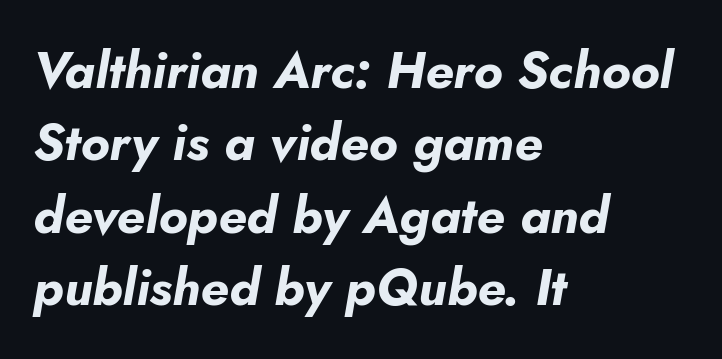
Q: Is the text bold? A: Yes.
Q: Is the text italic (slanted)? A: Yes, it leans right by about 5 degrees.
Q: Is the text underlined? A: No.
Q: How is the paragraph aligned? A: Left-aligned.
Q: Is the spacing between letters normal or unusually wide? A: Normal.
Q: Is the spacing between lines tight, normal or loose? A: Normal.
Q: Width (condensed, normal, or wide)? A: Normal.
Q: Stroke contrast? A: Low.
Q: x-height? A: Small.
Q: Monospaced? A: No.
